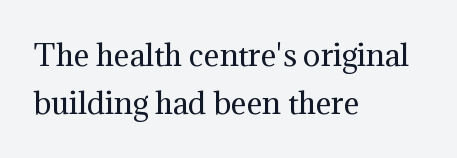
{"serif": "yes", "italic": "no", "bold": "no", "weight": "regular", "width": "normal", "stroke_contrast": "medium", "x_height": "medium", "monospaced": "no", "underline": "no", "align": "left", "line_spacing": "normal", "line_spacing_ratio": 1.67, "letter_spacing": "normal", "letter_spacing_em": 0.0, "glyph_px": 29}
